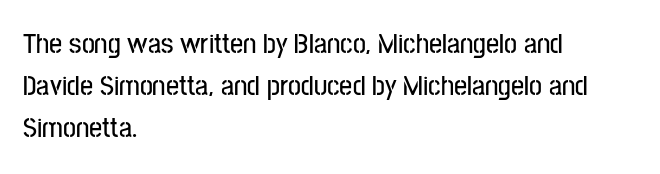
{"serif": "no", "italic": "no", "width": "condensed", "stroke_contrast": "low", "x_height": "medium", "monospaced": "no", "underline": "no", "align": "left", "line_spacing": "normal", "line_spacing_ratio": 1.44, "letter_spacing": "normal", "letter_spacing_em": 0.0, "glyph_px": 29}
